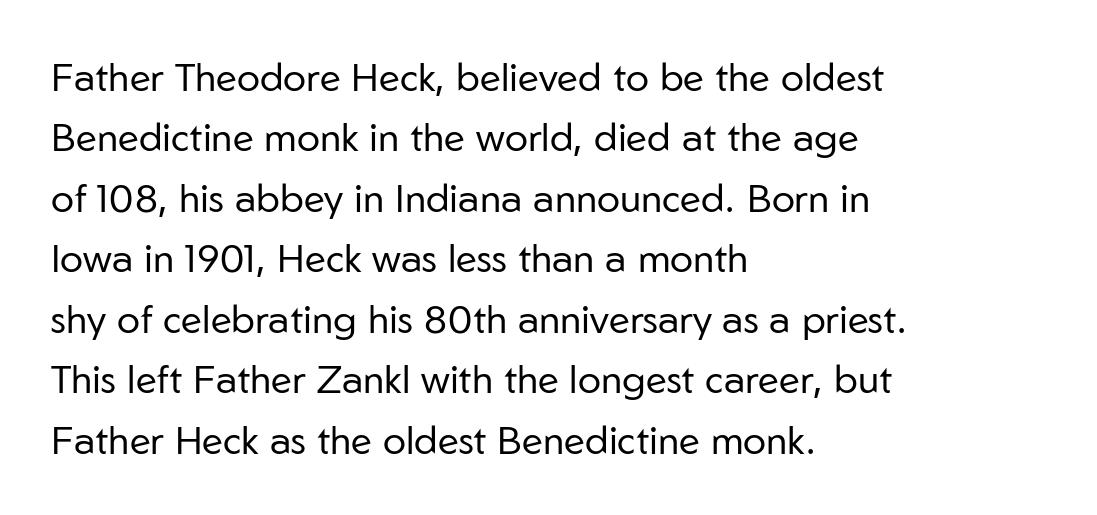
The space between consecutive lines is moderate. Serif or sans? Sans — the stroke terminals are bare. Stems here are at most as thick as an everyday book face. The foot of each line stays bare and open.
